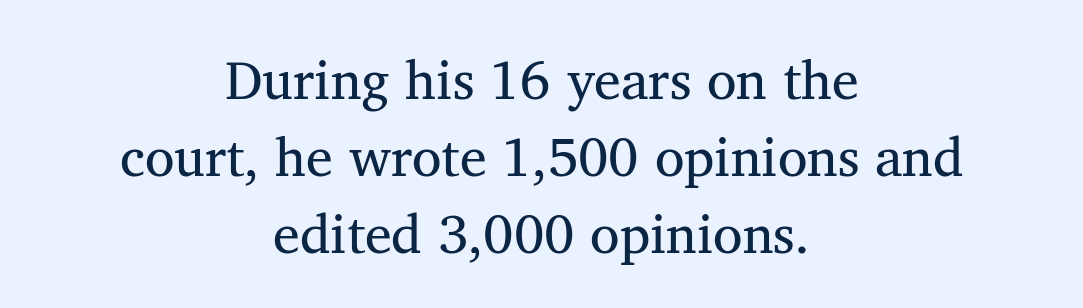
{"serif": "yes", "italic": "no", "bold": "no", "weight": "regular", "width": "normal", "stroke_contrast": "medium", "x_height": "medium", "monospaced": "no", "underline": "no", "align": "center", "line_spacing": "normal", "line_spacing_ratio": 1.43, "letter_spacing": "normal", "letter_spacing_em": 0.0, "glyph_px": 54}
